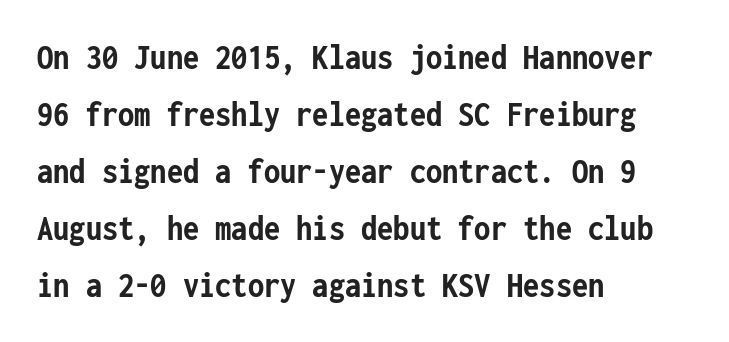
The image shows 37 px semibold, condensed sans-serif type, upright, monospaced; set left-aligned, normal line spacing (1.54x), normal letter spacing, not underlined; low stroke contrast and a medium x-height.
